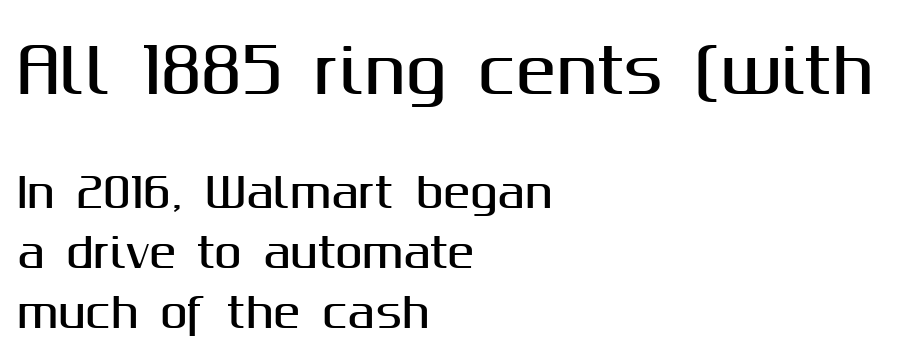
Q: Is the text italic (slanted)? A: No, it is upright.
Q: Is the typeface a serif or a sans-serif typeface? A: Sans-serif.
Q: Is the text underlined? A: No.
Q: How is the paragraph aligned? A: Left-aligned.
Q: Is the spacing between letters normal or unusually wide? A: Normal.
Q: Is the spacing between lines tight, normal or loose? A: Normal.
Q: Which block of text is set in a larger size, the first (top) or the second (bottom)? A: The first (top) one.
Q: Width (condensed, normal, or wide)? A: Normal.
Q: Stroke contrast? A: Medium.
Q: x-height? A: Medium.
Q: Monospaced? A: No.
